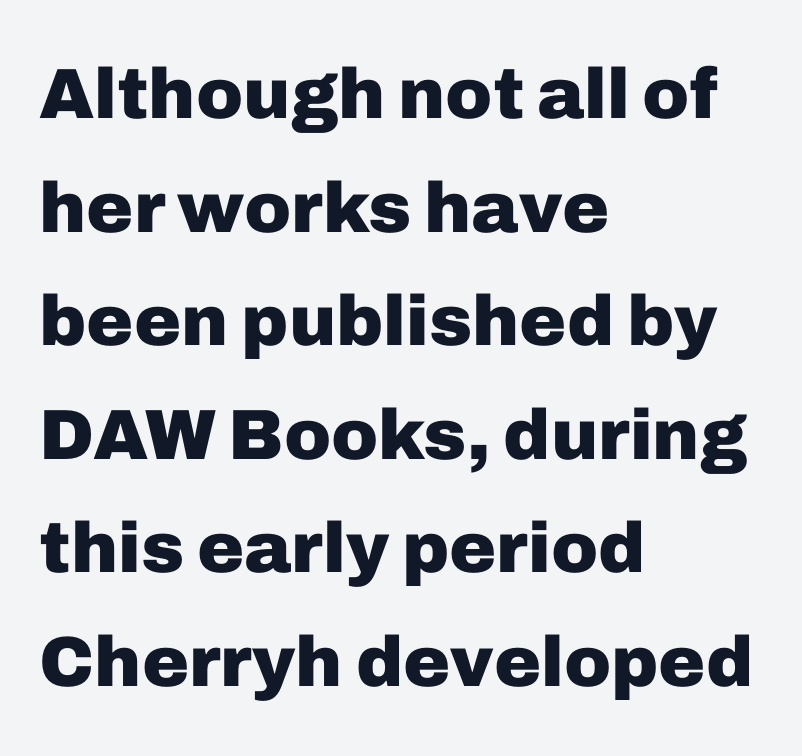
Q: Is the text bold? A: Yes.
Q: Is the text italic (slanted)? A: No, it is upright.
Q: Is the typeface a serif or a sans-serif typeface? A: Sans-serif.
Q: Is the text underlined? A: No.
Q: How is the paragraph aligned? A: Left-aligned.
Q: Is the spacing between letters normal or unusually wide? A: Normal.
Q: Is the spacing between lines tight, normal or loose? A: Normal.
Q: Width (condensed, normal, or wide)? A: Normal.
Q: Stroke contrast? A: Low.
Q: x-height? A: Medium.
Q: Monospaced? A: No.
